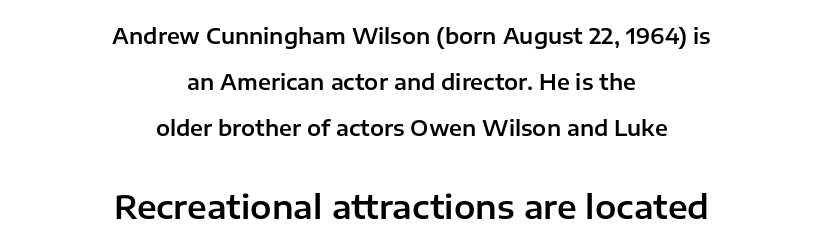
{"serif": "no", "italic": "no", "width": "normal", "stroke_contrast": "low", "x_height": "medium", "monospaced": "no", "underline": "no", "align": "center", "line_spacing": "loose", "line_spacing_ratio": 2.2, "letter_spacing": "normal", "letter_spacing_em": 0.0, "larger_block": "second", "size_ratio": 1.52, "glyph_px": 32}
